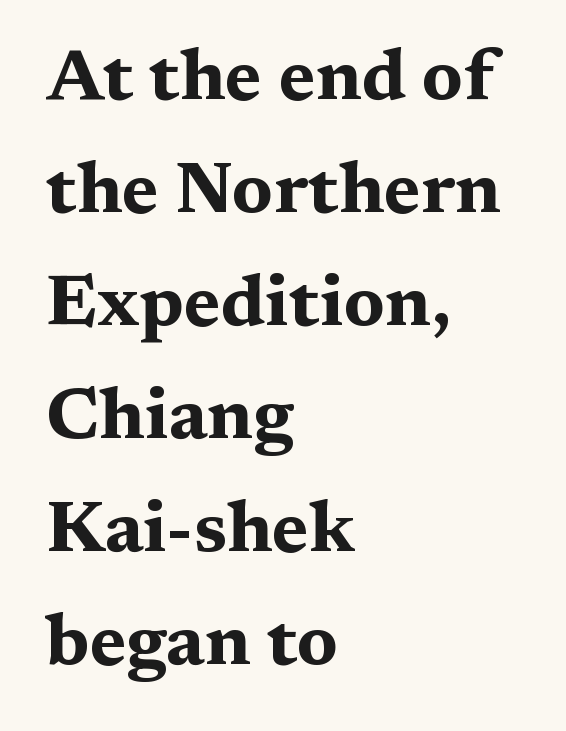
{"serif": "yes", "italic": "no", "bold": "yes", "weight": "bold", "width": "wide", "stroke_contrast": "medium", "x_height": "medium", "monospaced": "no", "underline": "no", "align": "left", "line_spacing": "normal", "line_spacing_ratio": 1.57, "letter_spacing": "normal", "letter_spacing_em": 0.0, "glyph_px": 72}
